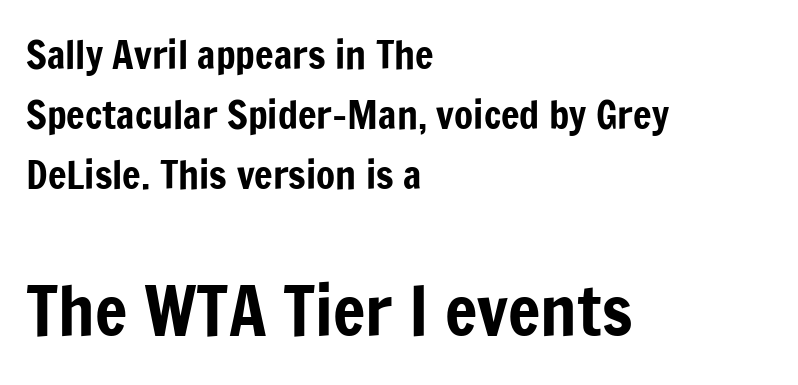
The image shows 68 px condensed sans-serif type, upright; set left-aligned, normal line spacing (1.54x), normal letter spacing, not underlined; the second (bottom) block is 1.74x larger; low stroke contrast and a medium x-height.
